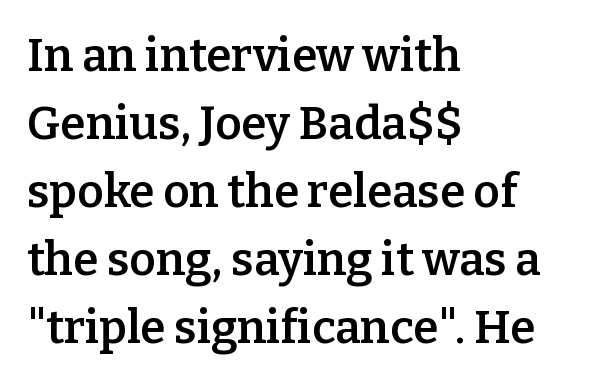
A bit beefed up — I'd call it semibold rather than bold. Underlining? Definitely not there. This sample uses plain, unmodified letter spacing. The type family on display is of the serif kind. Note the varied advance widths — an 'i' is clearly narrower than an 'm'. If you drew a ruler down the left edge, every line would touch it.
